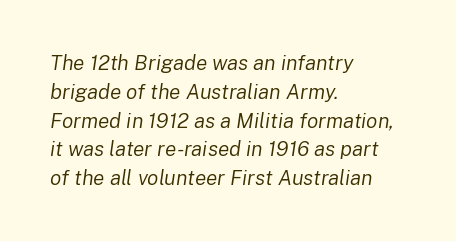
{"italic": "yes", "lean": "right", "slant_degrees": 8, "bold": "no", "underline": "no", "align": "left", "line_spacing": "normal", "line_spacing_ratio": 1.37, "letter_spacing": "normal", "letter_spacing_em": 0.0, "glyph_px": 21}
